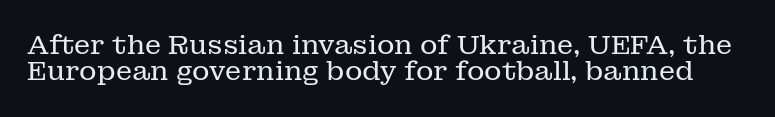
{"italic": "no", "bold": "no", "underline": "no", "line_spacing": "tight", "line_spacing_ratio": 0.98, "letter_spacing": "normal", "letter_spacing_em": 0.0, "glyph_px": 27}
